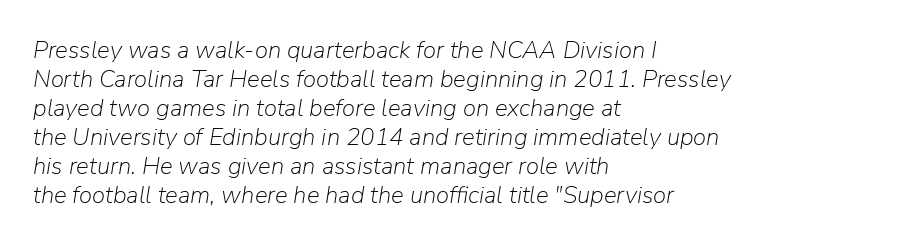
The image shows 24 px text type, italic (leaning right); set left-aligned, line spacing 1.21x, normal letter spacing, not underlined.
